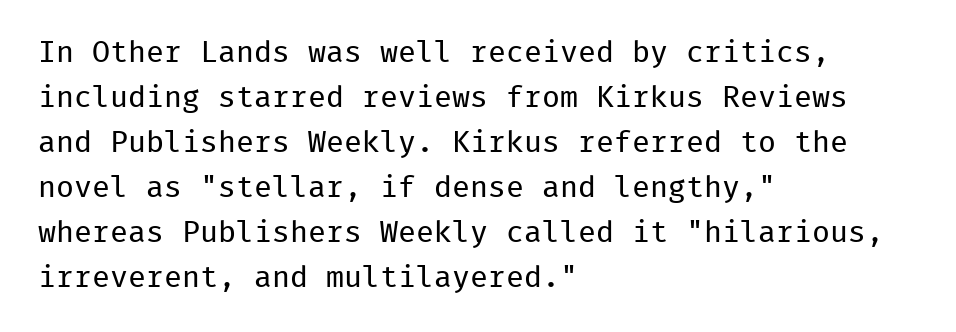
The image shows 30 px regular-weight sans-serif type, upright, monospaced; set left-aligned, normal line spacing (1.5x), normal letter spacing, not underlined; low stroke contrast and a medium x-height.
